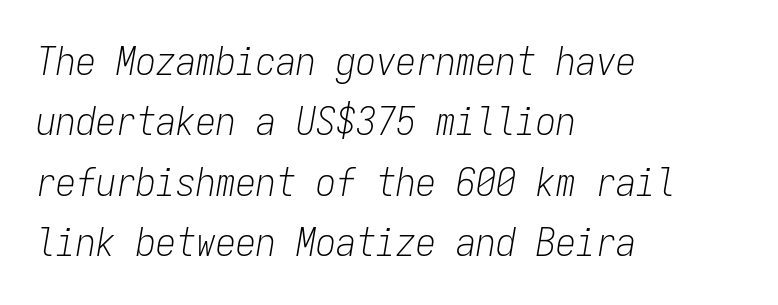
{"italic": "yes", "lean": "right", "slant_degrees": 9, "bold": "no", "weight": "light", "width": "condensed", "stroke_contrast": "low", "x_height": "medium", "monospaced": "yes", "underline": "no", "align": "left", "line_spacing": "normal", "line_spacing_ratio": 1.51, "letter_spacing": "normal", "letter_spacing_em": 0.0, "glyph_px": 40}
